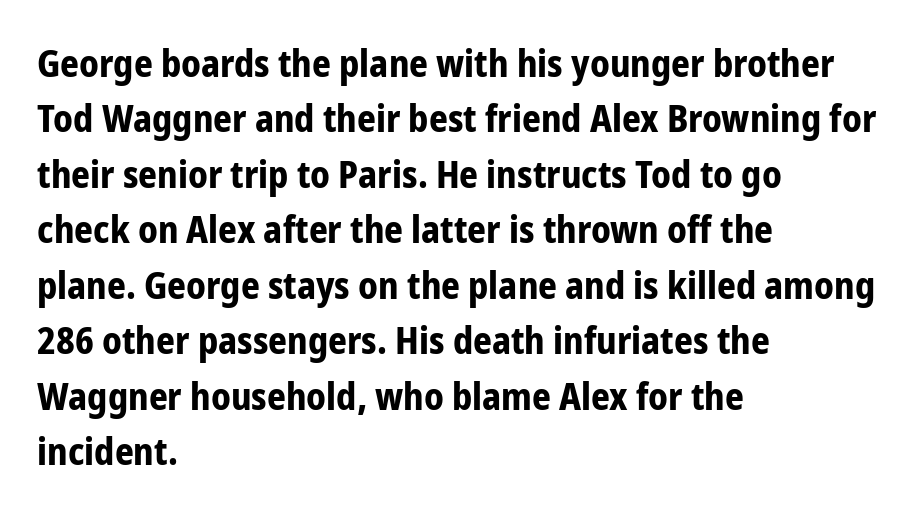
The image shows 37 px bold, condensed sans-serif type, upright; set left-aligned, normal line spacing (1.5x), normal letter spacing, not underlined; low stroke contrast and a medium x-height.
